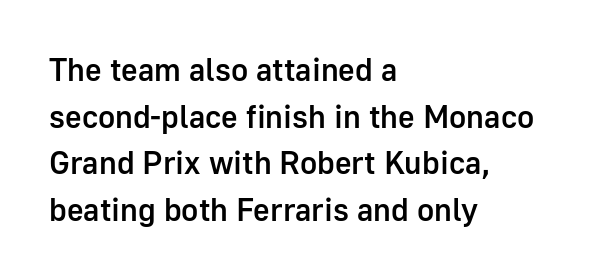
{"serif": "no", "italic": "no", "bold": "semi", "weight": "semibold", "width": "normal", "stroke_contrast": "low", "x_height": "medium", "monospaced": "no", "underline": "no", "align": "left", "line_spacing": "normal", "line_spacing_ratio": 1.46, "letter_spacing": "normal", "letter_spacing_em": 0.0, "glyph_px": 32}
